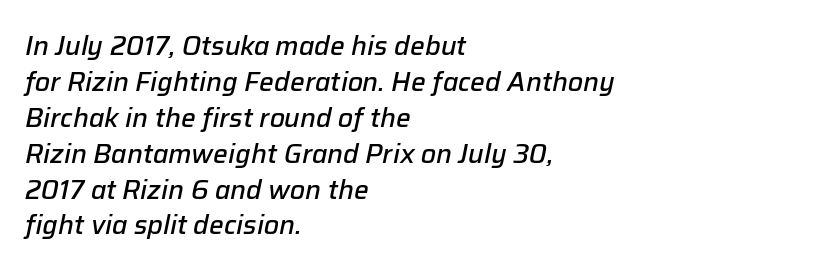
Baseline-to-baseline distance is the conventional proportion of letter height. You could call the tracking neutral — neither tight nor loose. The passage is arranged the way most books set body copy — flush left. When letters slant like this, we call the style italic. Beneath every word, the page is bare.
